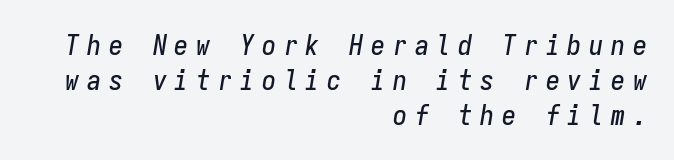
Q: Is the text italic (slanted)? A: Yes, it leans right by about 9 degrees.
Q: Is the text underlined? A: No.
Q: How is the paragraph aligned? A: Right-aligned.
Q: Is the spacing between letters normal or unusually wide? A: Unusually wide.
Q: Is the spacing between lines tight, normal or loose? A: Normal.
Q: Width (condensed, normal, or wide)? A: Condensed.
Q: Stroke contrast? A: Low.
Q: x-height? A: Medium.
Q: Monospaced? A: Yes.
